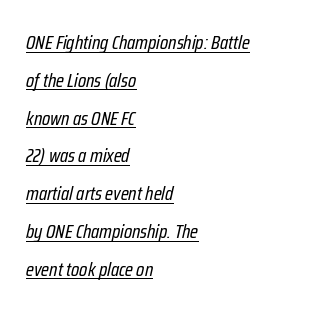
Q: Is the text bold? A: No.
Q: Is the text italic (slanted)? A: Yes, it leans right by about 12 degrees.
Q: Is the text underlined? A: Yes.
Q: How is the paragraph aligned? A: Left-aligned.
Q: Is the spacing between letters normal or unusually wide? A: Normal.
